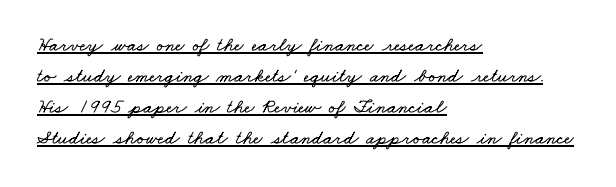
The image shows 20 px text type; set left-aligned, normal line spacing (1.55x), normal letter spacing, underlined.
